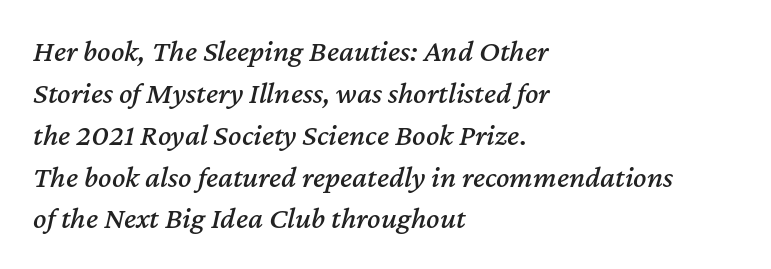
The image shows 31 px text type, italic (leaning right); set left-aligned, normal line spacing (1.35x), normal letter spacing, not underlined; medium stroke contrast and a medium x-height.
